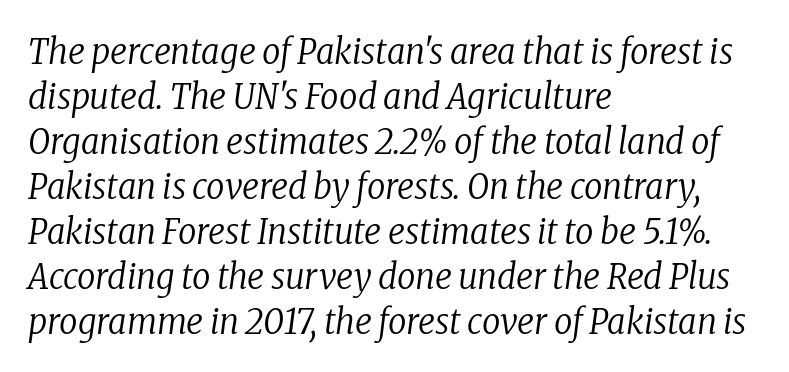
Does extra space separate the letters? No, they use regular spacing. Letters rest on an invisible, unmarked baseline. If you drew a ruler down the left edge, every line would touch it. The face used here is proportionally spaced, like ordinary book or web type.
